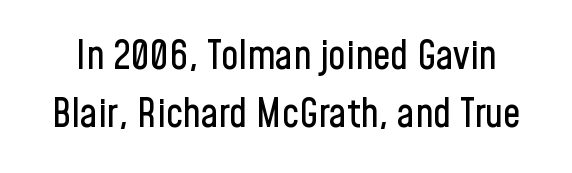
The image shows 39 px condensed sans-serif type, upright; set normal line spacing (1.48x), normal letter spacing, not underlined; low stroke contrast and a medium x-height.
